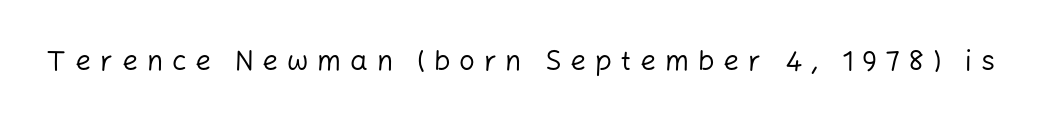
Q: Is the text bold? A: No.
Q: Is the text italic (slanted)? A: No, it is upright.
Q: Is the typeface a serif or a sans-serif typeface? A: Sans-serif.
Q: Is the text underlined? A: No.
Q: Is the spacing between letters normal or unusually wide? A: Unusually wide.
Q: Width (condensed, normal, or wide)? A: Normal.
Q: Stroke contrast? A: Low.
Q: x-height? A: Medium.
Q: Monospaced? A: No.
